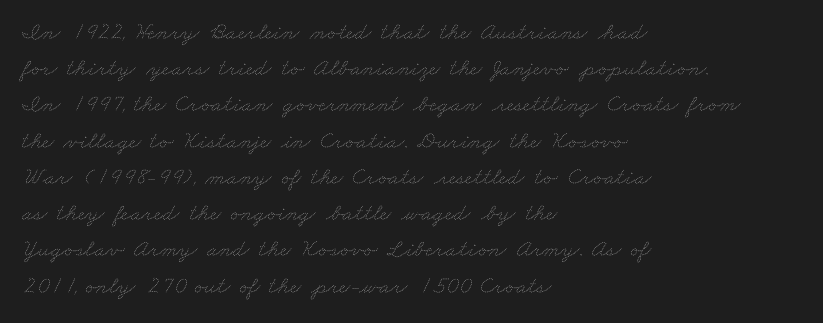
The image shows 24 px text type; set left-aligned, normal line spacing (1.51x), normal letter spacing, not underlined.
